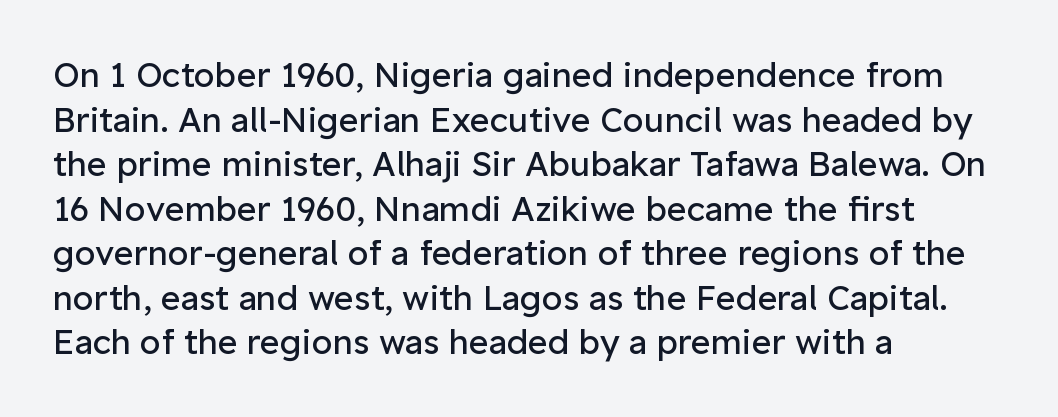
The image shows 34 px regular-weight sans-serif type, upright; set left-aligned, normal line spacing (1.31x), normal letter spacing, not underlined; low stroke contrast and a medium x-height.
